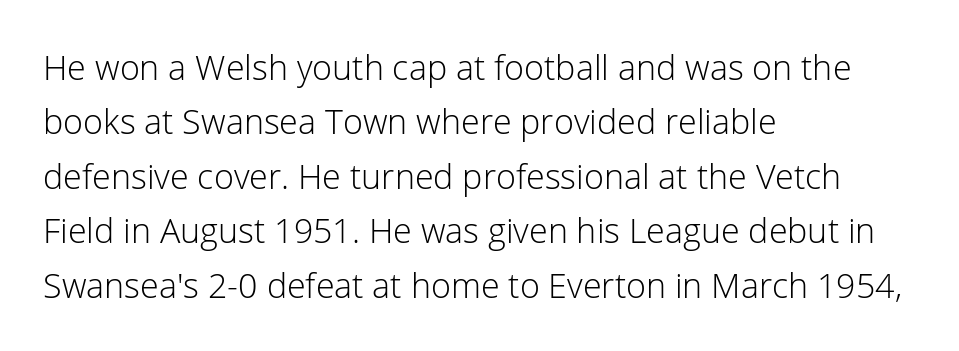
Q: Is the text bold? A: No.
Q: Is the text italic (slanted)? A: No, it is upright.
Q: Is the typeface a serif or a sans-serif typeface? A: Sans-serif.
Q: Is the text underlined? A: No.
Q: How is the paragraph aligned? A: Left-aligned.
Q: Is the spacing between letters normal or unusually wide? A: Normal.
Q: Is the spacing between lines tight, normal or loose? A: Normal.
Q: Width (condensed, normal, or wide)? A: Normal.
Q: Stroke contrast? A: Low.
Q: x-height? A: Medium.
Q: Monospaced? A: No.
